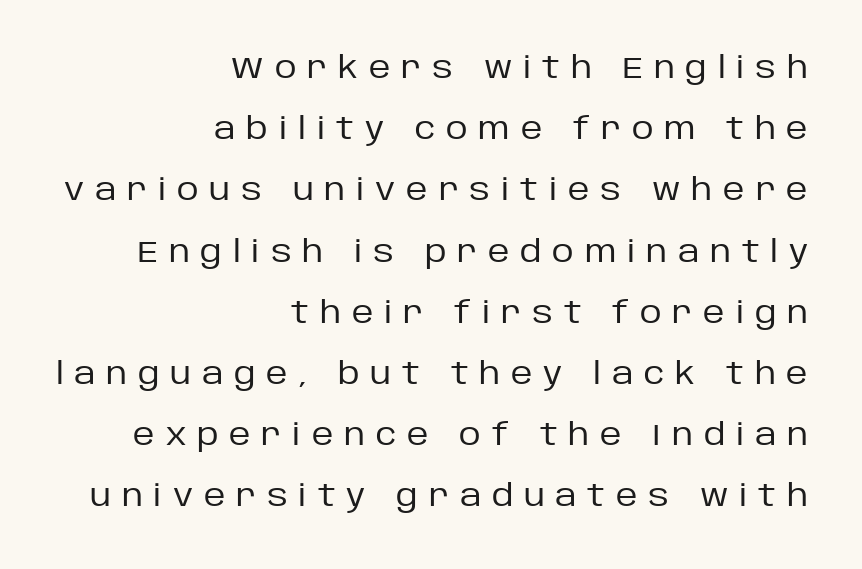
The image shows 30 px regular-weight sans-serif type, upright; set right-aligned, loose line spacing (2.04x), unusually wide letter spacing (+0.36 em), not underlined; low stroke contrast and a large x-height.
